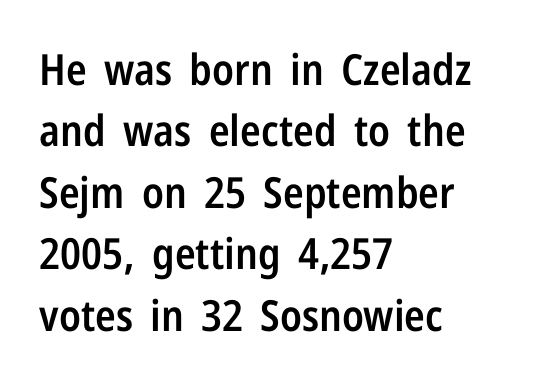
The image shows 43 px semibold, condensed sans-serif type, upright; set left-aligned, normal line spacing (1.43x), normal letter spacing, not underlined; low stroke contrast and a medium x-height.
